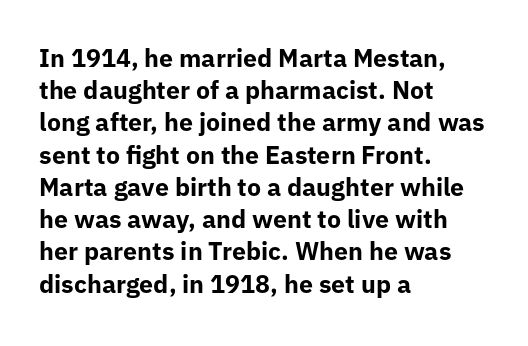
Q: Is the text bold? A: Yes.
Q: Is the text italic (slanted)? A: No, it is upright.
Q: Is the text underlined? A: No.
Q: How is the paragraph aligned? A: Left-aligned.
Q: Is the spacing between letters normal or unusually wide? A: Normal.
Q: Is the spacing between lines tight, normal or loose? A: Normal.
